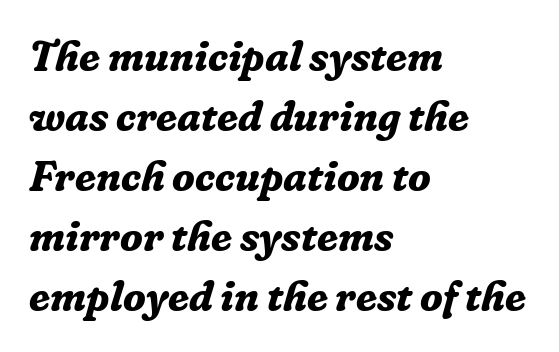
Whoever set this chose a conventional vertical rhythm. These lines were composed using italics. Unlike a clean sans, this face finishes its strokes with serifs. Chunky letters — that's bold for sure. In terms of letterspacing, this is plain default setting. The face used here is proportionally spaced, like ordinary book or web type.
